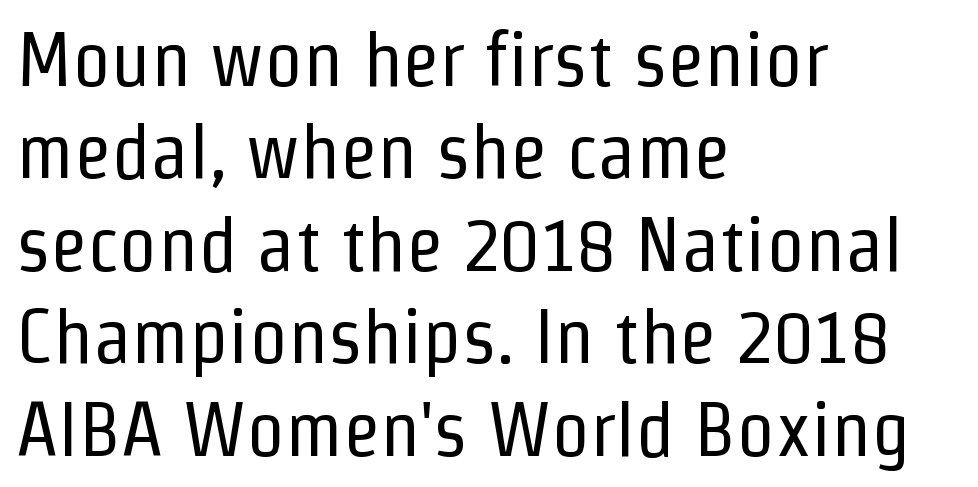
{"serif": "no", "italic": "no", "bold": "no", "weight": "regular", "width": "condensed", "stroke_contrast": "low", "x_height": "medium", "monospaced": "no", "underline": "no", "align": "left", "line_spacing_ratio": 1.2, "letter_spacing": "normal", "letter_spacing_em": 0.0, "glyph_px": 77}
